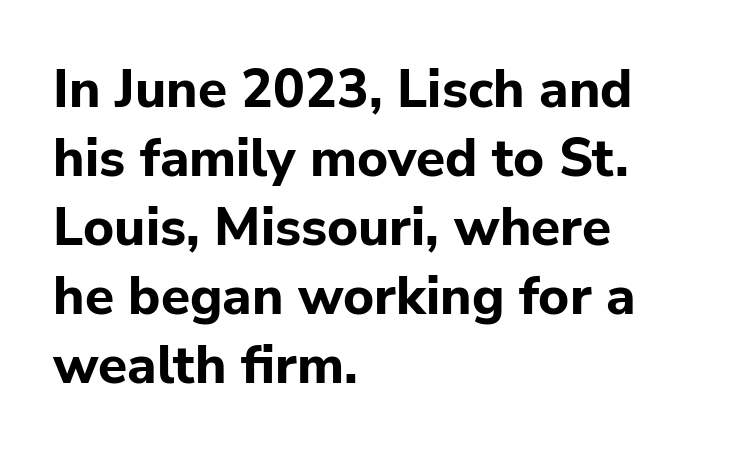
{"serif": "no", "italic": "no", "bold": "yes", "weight": "bold", "width": "normal", "stroke_contrast": "low", "x_height": "medium", "monospaced": "no", "underline": "no", "align": "left", "line_spacing": "normal", "line_spacing_ratio": 1.3, "letter_spacing": "normal", "letter_spacing_em": 0.0, "glyph_px": 53}
